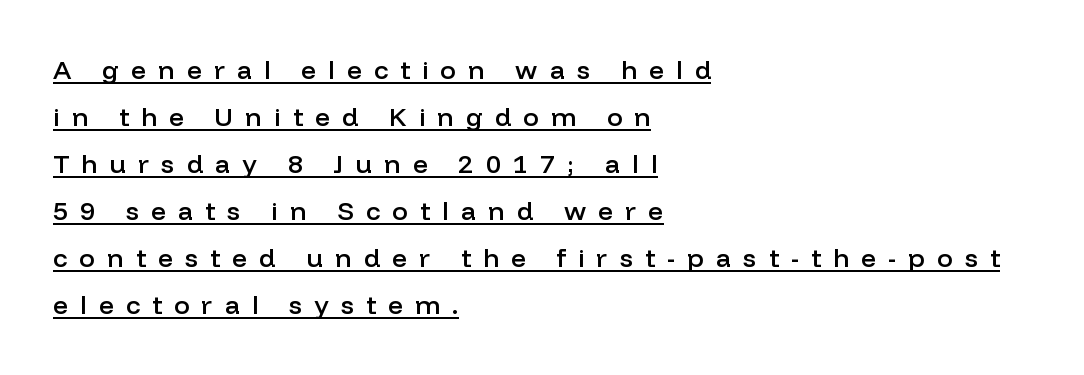
{"italic": "no", "bold": "semi", "underline": "yes", "align": "left", "line_spacing_ratio": 1.81, "letter_spacing": "wide", "letter_spacing_em": 0.47, "glyph_px": 26}
